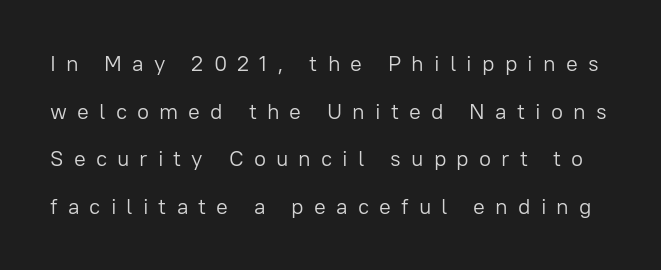
The image shows 22 px text type, upright; set loose line spacing (2.16x), unusually wide letter spacing (+0.46 em), not underlined.
